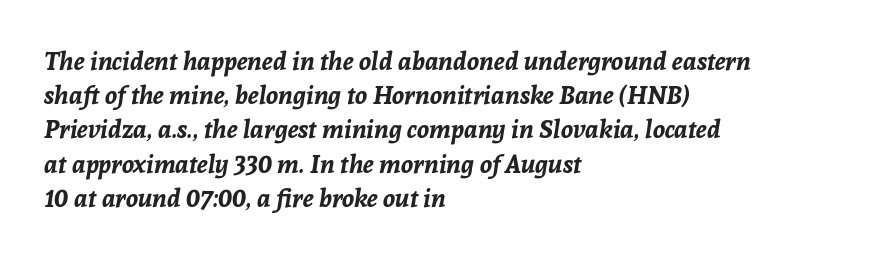
The image shows 25 px bold type, italic (leaning right); set left-aligned, normal line spacing (1.37x), normal letter spacing, not underlined.
